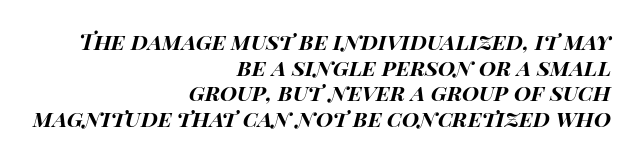
{"italic": "yes", "lean": "right", "slant_degrees": 15, "bold": "yes", "underline": "no", "align": "right", "line_spacing_ratio": 1.16, "letter_spacing": "normal", "letter_spacing_em": 0.0, "glyph_px": 22}
